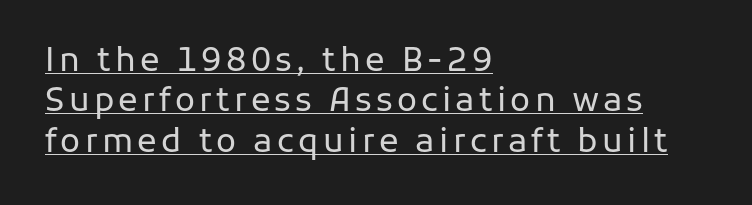
The glyphs are accompanied by a horizontal stroke just below them. Spacing verdict: proportional, widths tailored to each character. Characters remain perfectly vertical along every line. Line starts are locked; line ends wander. Nothing sits at the stroke ends, so this counts as sans-serif. Summary of weight: not heavy and not bold.
